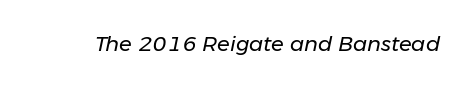
The image shows 21 px text type, italic (leaning right); set normal letter spacing, not underlined.
